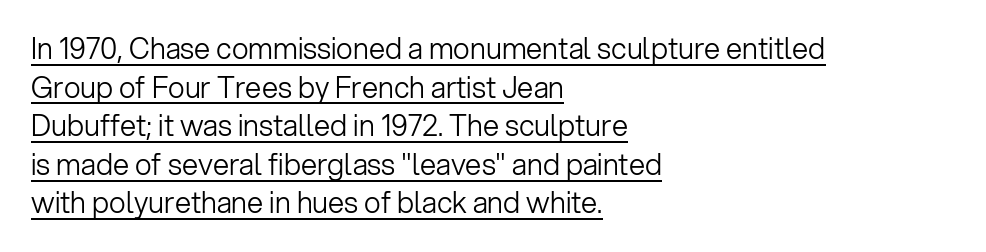
{"serif": "no", "italic": "no", "bold": "no", "weight": "light", "width": "normal", "stroke_contrast": "low", "x_height": "medium", "monospaced": "no", "underline": "yes", "align": "left", "line_spacing": "normal", "line_spacing_ratio": 1.33, "letter_spacing": "normal", "letter_spacing_em": 0.0, "glyph_px": 29}
